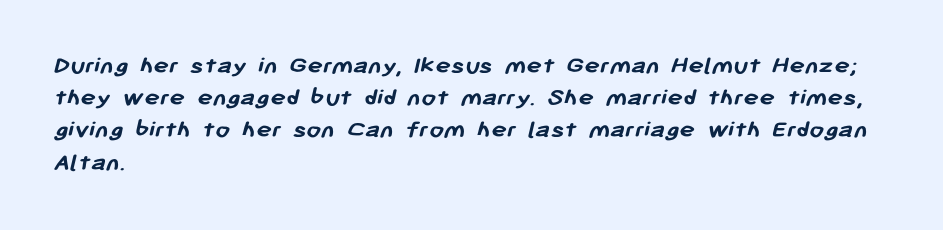
Short and long lines alike share a common starting point at left. Is the type bold? Yes — the strokes are clearly thick and heavy. The type is set solid horizontally, with unmodified tracking. Check the space under the baseline: it is left empty.
